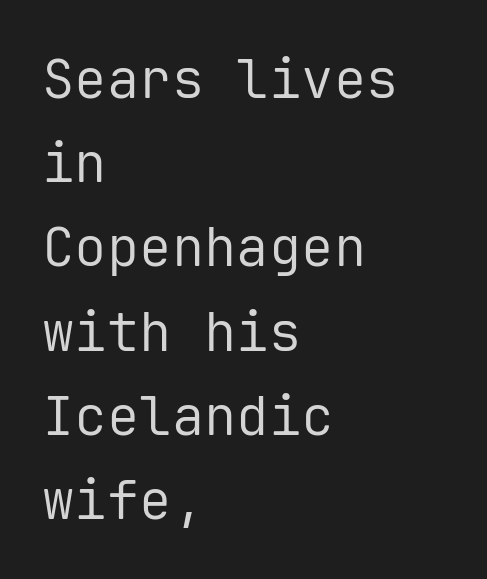
The image shows 54 px regular-weight sans-serif type, upright, monospaced; set left-aligned, normal line spacing (1.56x), normal letter spacing, not underlined; low stroke contrast and a medium x-height.
